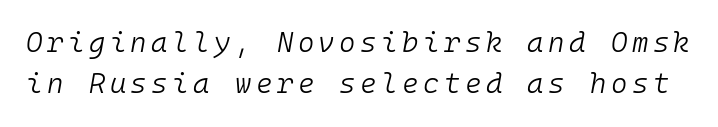
The image shows 28 px light type, italic (leaning right), monospaced; set normal line spacing (1.48x), not underlined; low stroke contrast and a medium x-height.
